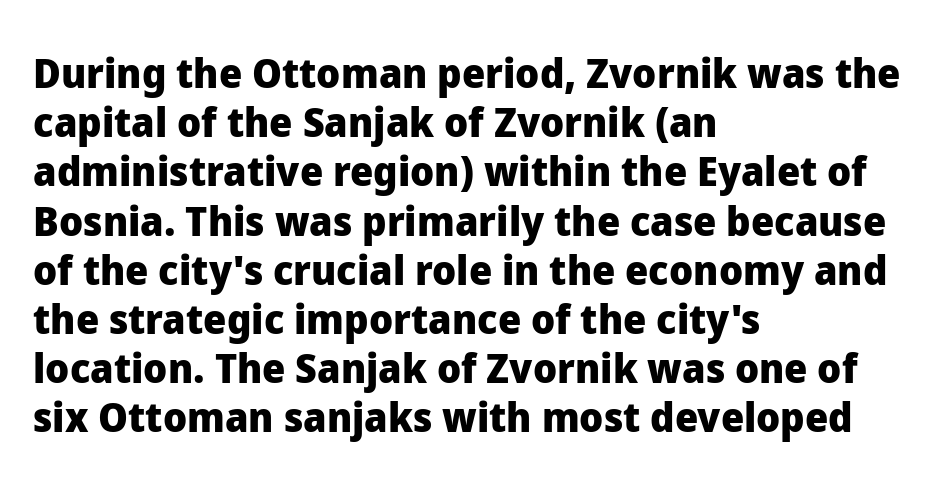
Check where the strokes stop: nothing finishes them off — pure sans. Proportional: the letters do not fall into vertical columns. Does the lettering tilt? It doesn't — this is upright. Tracking value appears to be zero — textbook default spacing. A bare baseline throughout the passage. The passage shown is emphatically bold.
